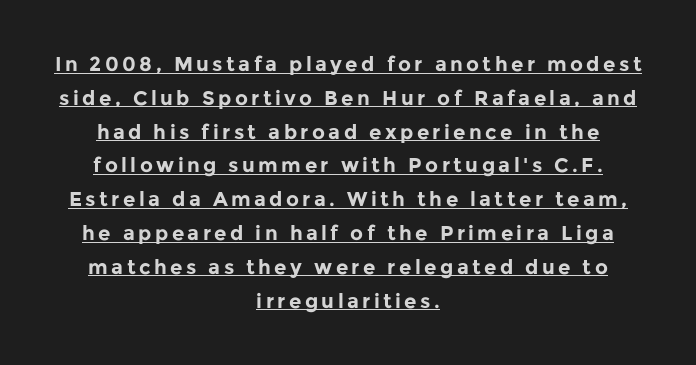
Q: Is the text bold? A: Yes.
Q: Is the text italic (slanted)? A: No, it is upright.
Q: Is the text underlined? A: Yes.
Q: How is the paragraph aligned? A: Centered.
Q: Is the spacing between lines tight, normal or loose? A: Normal.
